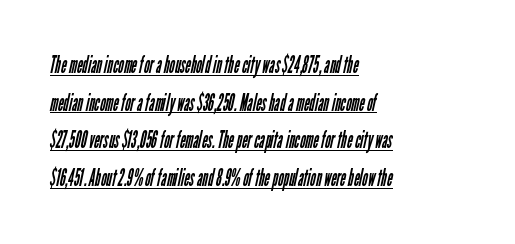
Q: Is the text bold? A: No.
Q: Is the text underlined? A: Yes.
Q: How is the paragraph aligned? A: Left-aligned.
Q: Is the spacing between letters normal or unusually wide? A: Normal.
Q: Is the spacing between lines tight, normal or loose? A: Normal.
